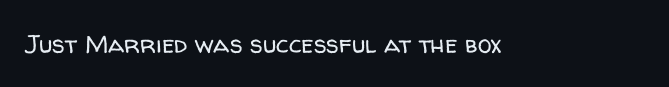
Q: Is the text bold? A: No.
Q: Is the text italic (slanted)? A: No, it is upright.
Q: Is the text underlined? A: No.
Q: Is the spacing between letters normal or unusually wide? A: Normal.
